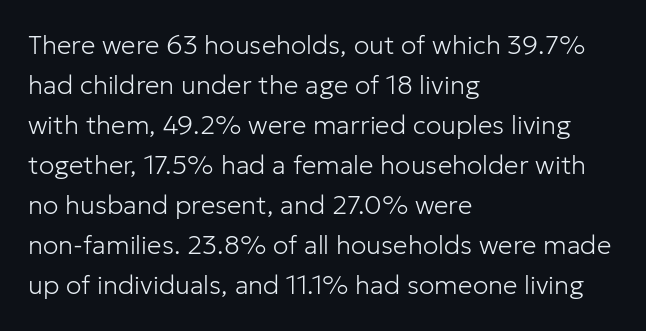
Q: Is the text bold? A: No.
Q: Is the text italic (slanted)? A: No, it is upright.
Q: Is the text underlined? A: No.
Q: How is the paragraph aligned? A: Left-aligned.
Q: Is the spacing between letters normal or unusually wide? A: Normal.
Q: Is the spacing between lines tight, normal or loose? A: Normal.
